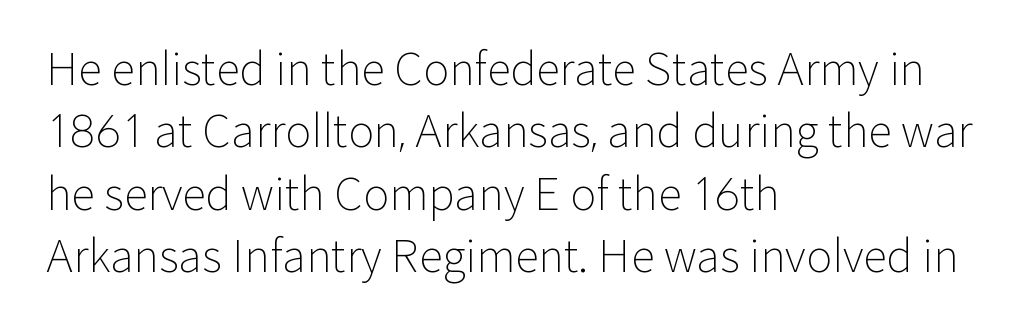
Q: Is the text bold? A: No.
Q: Is the text italic (slanted)? A: No, it is upright.
Q: Is the typeface a serif or a sans-serif typeface? A: Sans-serif.
Q: Is the text underlined? A: No.
Q: How is the paragraph aligned? A: Left-aligned.
Q: Is the spacing between letters normal or unusually wide? A: Normal.
Q: Is the spacing between lines tight, normal or loose? A: Normal.
Q: Width (condensed, normal, or wide)? A: Normal.
Q: Stroke contrast? A: Low.
Q: x-height? A: Medium.
Q: Monospaced? A: No.
